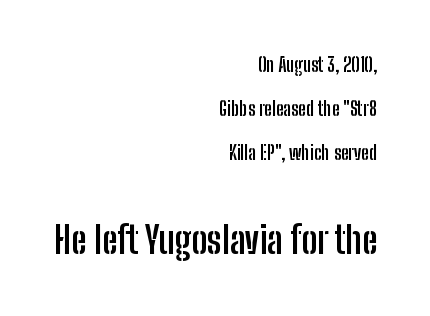
Q: Is the text bold? A: Yes.
Q: Is the text italic (slanted)? A: No, it is upright.
Q: Is the typeface a serif or a sans-serif typeface? A: Sans-serif.
Q: Is the text underlined? A: No.
Q: How is the paragraph aligned? A: Right-aligned.
Q: Is the spacing between letters normal or unusually wide? A: Normal.
Q: Is the spacing between lines tight, normal or loose? A: Loose.
Q: Which block of text is set in a larger size, the first (top) or the second (bottom)? A: The second (bottom) one.
Q: Width (condensed, normal, or wide)? A: Condensed.
Q: Stroke contrast? A: Low.
Q: x-height? A: Medium.
Q: Monospaced? A: No.
